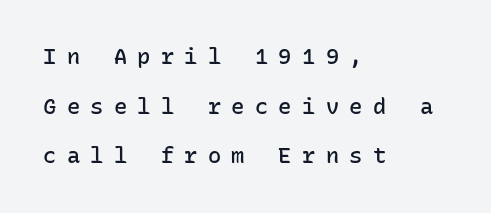
{"italic": "no", "bold": "semi", "underline": "no", "align": "left", "line_spacing": "loose", "line_spacing_ratio": 2.26, "letter_spacing": "wide", "letter_spacing_em": 0.47, "glyph_px": 22}
